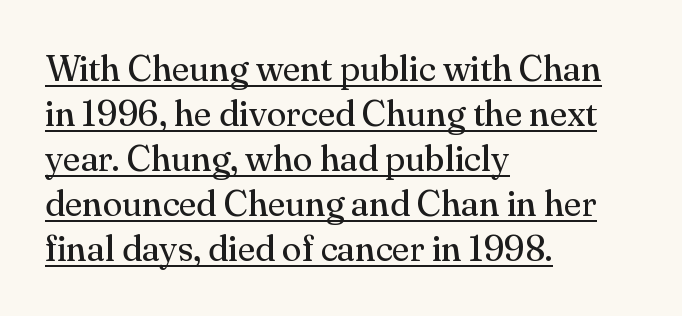
The font's upright variant was chosen for this text. Is the letter spacing exaggerated? No — it looks like the ordinary default. Small tapered or slab feet sit at the stroke ends, so this counts as serif. Whoever set this chose a conventional vertical rhythm. Which margin do the lines hug? The left one — the right edge is uneven. Varying glyph widths throughout — classic text-font behaviour.
